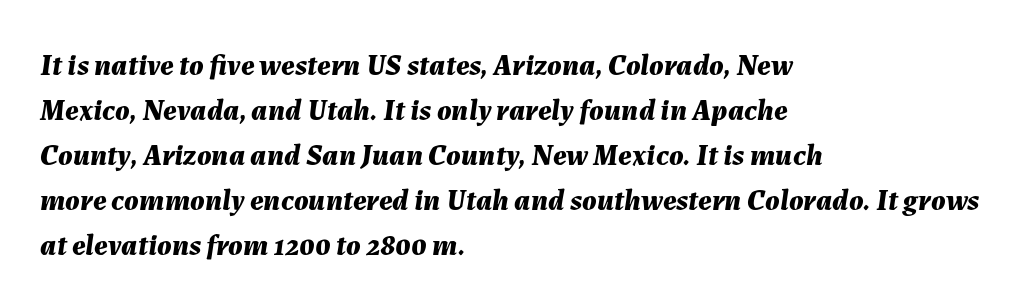
The rag falls on the right side of this text block. Think of a printed novel: that variable character pitch is what you see here. A clean baseline with only descenders dipping below it. Weight check: bold — yes, fully.
